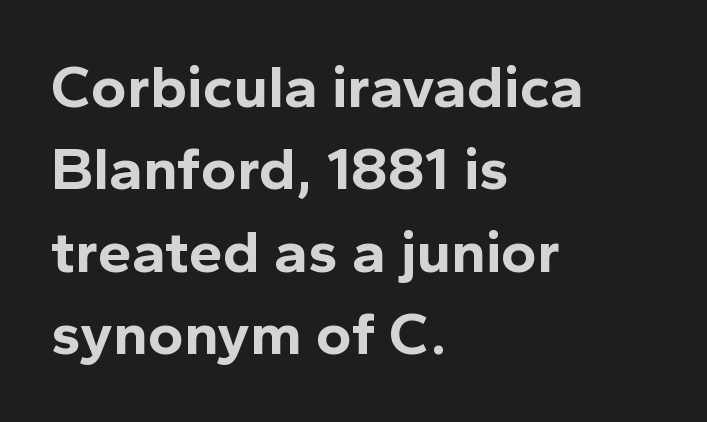
Q: Is the text bold? A: Yes.
Q: Is the text italic (slanted)? A: No, it is upright.
Q: Is the typeface a serif or a sans-serif typeface? A: Sans-serif.
Q: Is the text underlined? A: No.
Q: How is the paragraph aligned? A: Left-aligned.
Q: Is the spacing between letters normal or unusually wide? A: Normal.
Q: Is the spacing between lines tight, normal or loose? A: Normal.
Q: Width (condensed, normal, or wide)? A: Normal.
Q: x-height? A: Medium.
Q: Monospaced? A: No.
